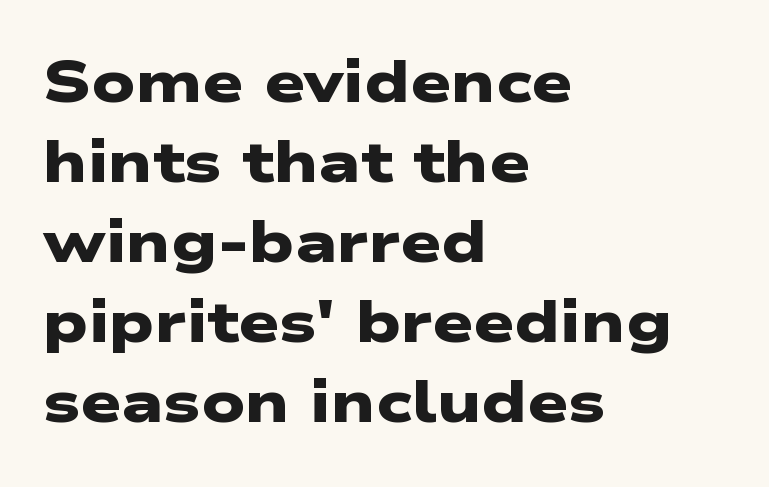
Q: Is the text bold? A: Yes.
Q: Is the typeface a serif or a sans-serif typeface? A: Sans-serif.
Q: Is the text underlined? A: No.
Q: How is the paragraph aligned? A: Left-aligned.
Q: Is the spacing between letters normal or unusually wide? A: Normal.
Q: Is the spacing between lines tight, normal or loose? A: Normal.
Q: Width (condensed, normal, or wide)? A: Wide.
Q: Stroke contrast? A: Low.
Q: x-height? A: Medium.
Q: Monospaced? A: No.
